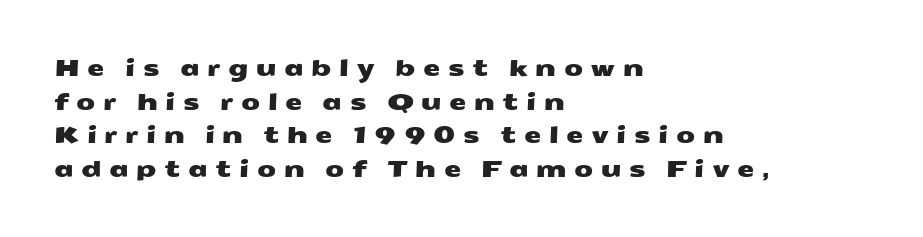
The image shows 22 px text type; set left-aligned, normal line spacing (1.53x), unusually wide letter spacing (+0.34 em), not underlined.
